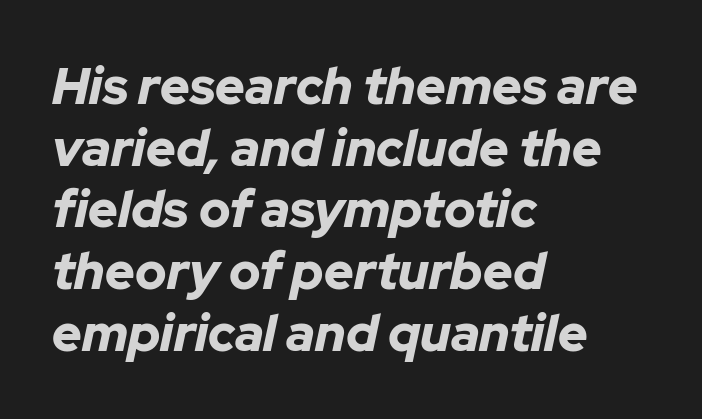
The rendering applies a slant to the glyphs. Type without underlining. Stroke thickness is high; the sample reads as a true bold. The tracking reads as untouched default to a designer's eye. Typeset ragged right — the left edge is the straight one.
